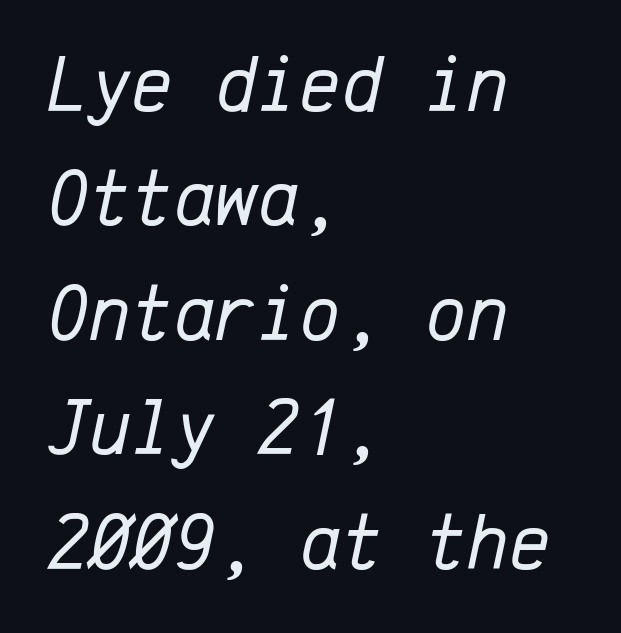
{"italic": "yes", "lean": "right", "slant_degrees": 12, "bold": "no", "weight": "regular", "width": "normal", "stroke_contrast": "low", "x_height": "medium", "monospaced": "yes", "underline": "no", "align": "left", "line_spacing": "normal", "line_spacing_ratio": 1.43, "letter_spacing": "normal", "letter_spacing_em": 0.0, "glyph_px": 80}
